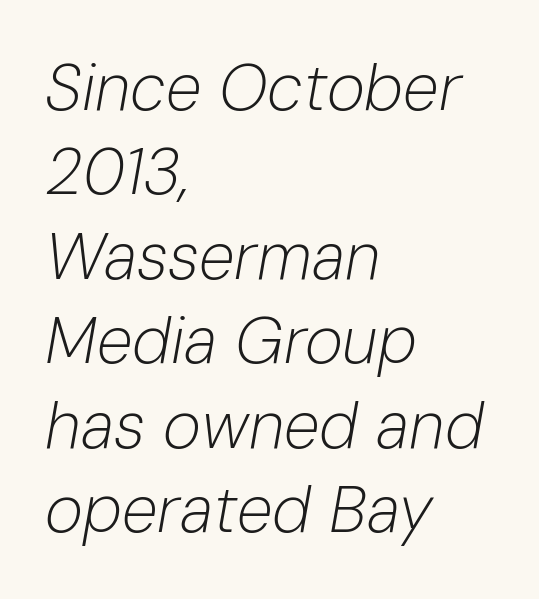
Q: Is the text bold? A: No.
Q: Is the text italic (slanted)? A: Yes, it leans right by about 10 degrees.
Q: Is the text underlined? A: No.
Q: How is the paragraph aligned? A: Left-aligned.
Q: Is the spacing between letters normal or unusually wide? A: Normal.
Q: Is the spacing between lines tight, normal or loose? A: Normal.
Q: Width (condensed, normal, or wide)? A: Normal.
Q: Stroke contrast? A: Low.
Q: x-height? A: Medium.
Q: Monospaced? A: No.
